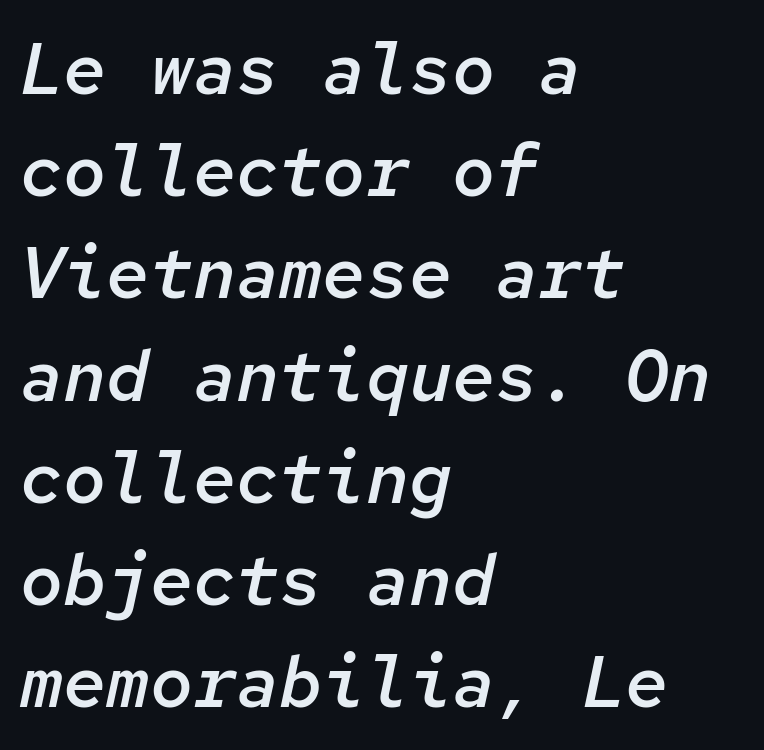
{"italic": "yes", "lean": "right", "slant_degrees": 12, "bold": "semi", "weight": "semibold", "width": "normal", "stroke_contrast": "low", "x_height": "medium", "monospaced": "yes", "underline": "no", "align": "left", "line_spacing": "normal", "line_spacing_ratio": 1.42, "letter_spacing": "normal", "letter_spacing_em": 0.0, "glyph_px": 72}
